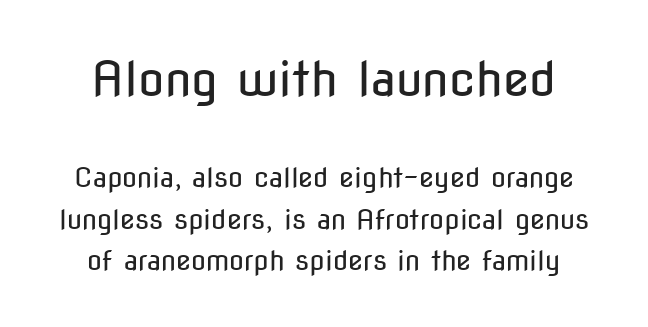
Q: Is the text bold? A: No.
Q: Is the text italic (slanted)? A: No, it is upright.
Q: Is the typeface a serif or a sans-serif typeface? A: Sans-serif.
Q: Is the text underlined? A: No.
Q: Is the spacing between letters normal or unusually wide? A: Normal.
Q: Is the spacing between lines tight, normal or loose? A: Normal.
Q: Which block of text is set in a larger size, the first (top) or the second (bottom)? A: The first (top) one.
Q: Width (condensed, normal, or wide)? A: Condensed.
Q: Stroke contrast? A: Low.
Q: x-height? A: Medium.
Q: Monospaced? A: No.
